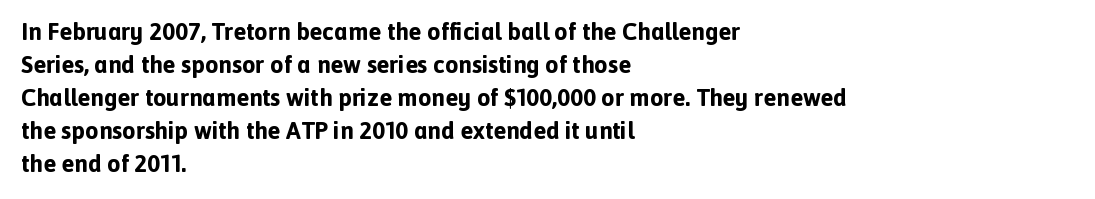
Q: Is the text bold? A: Yes.
Q: Is the text italic (slanted)? A: No, it is upright.
Q: Is the text underlined? A: No.
Q: How is the paragraph aligned? A: Left-aligned.
Q: Is the spacing between letters normal or unusually wide? A: Normal.
Q: Is the spacing between lines tight, normal or loose? A: Normal.
